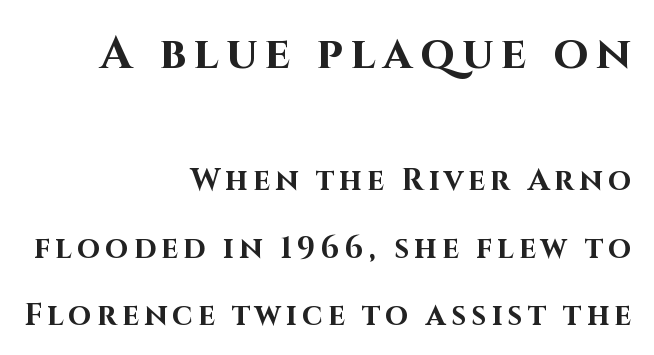
The image shows 45 px bold sans-serif type, upright; set right-aligned, loose line spacing (2.25x), not underlined; the first (top) block is 1.5x larger; high stroke contrast and a large x-height.
